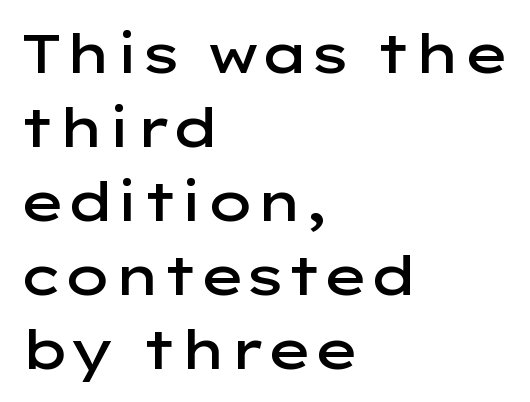
The passage shown stacks its lines at a standard gap. Honestly, the letter spacing is just normal — you wouldn't notice it. Honestly, there is no underline to notice here at all. The type sits square on the baseline with zero lean. In terms of weight, the rendering is demibold, just under bold. These lines are composed in type without serifs.
